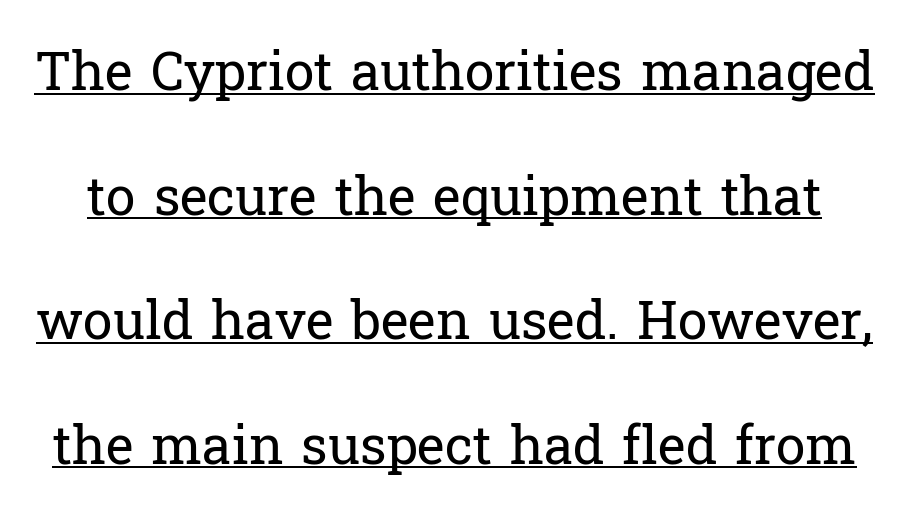
Q: Is the text bold? A: No.
Q: Is the text italic (slanted)? A: No, it is upright.
Q: Is the typeface a serif or a sans-serif typeface? A: Serif.
Q: Is the text underlined? A: Yes.
Q: Is the spacing between letters normal or unusually wide? A: Normal.
Q: Is the spacing between lines tight, normal or loose? A: Loose.
Q: Width (condensed, normal, or wide)? A: Normal.
Q: Stroke contrast? A: Low.
Q: x-height? A: Medium.
Q: Monospaced? A: No.
